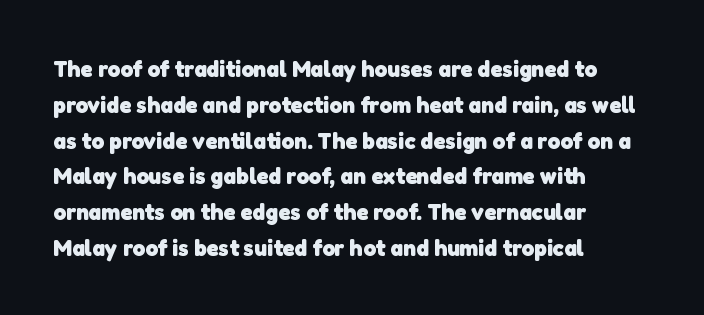
The image shows 24 px bold type; set left-aligned, normal line spacing (1.49x), normal letter spacing, not underlined.
